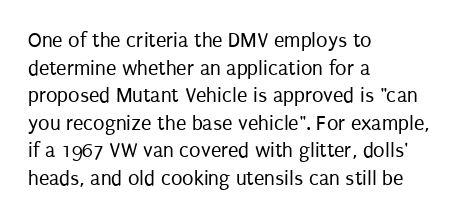
The image shows 21 px text type, upright; set left-aligned, normal line spacing (1.31x), normal letter spacing, not underlined.
